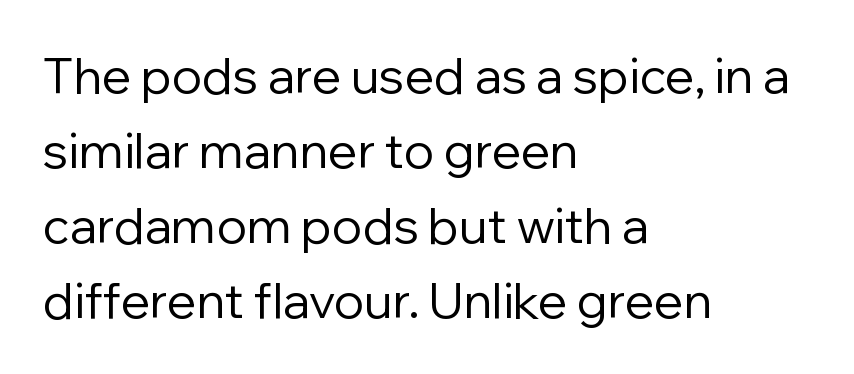
The image shows 49 px regular-weight sans-serif type, upright; set left-aligned, normal line spacing (1.53x), normal letter spacing, not underlined; low stroke contrast and a medium x-height.
